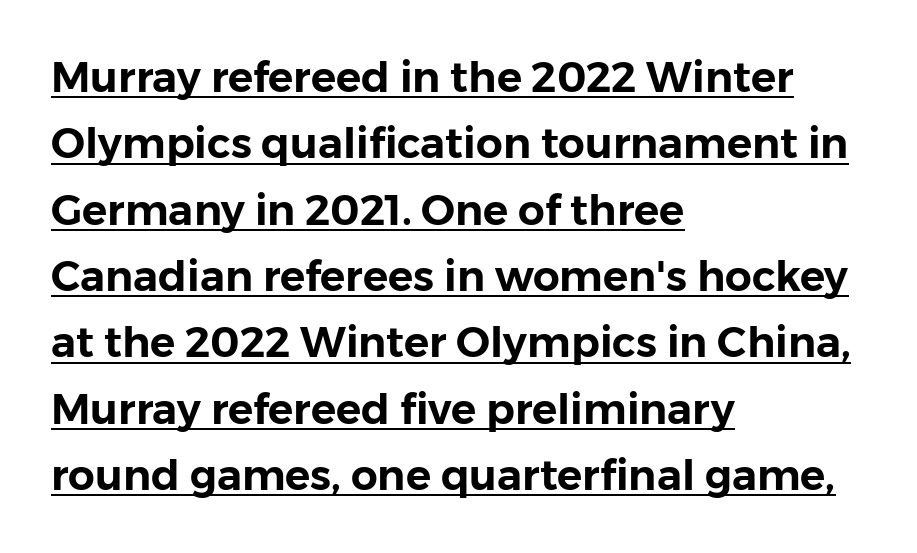
Baseline-to-baseline distance is the conventional proportion of letter height. These lines stack with their left ends in a neat column. Spacing verdict: proportional, widths tailored to each character. Like a heading marked for emphasis, these lines bear an underscore. Between one letter and the next there's only the usual sliver of space.
